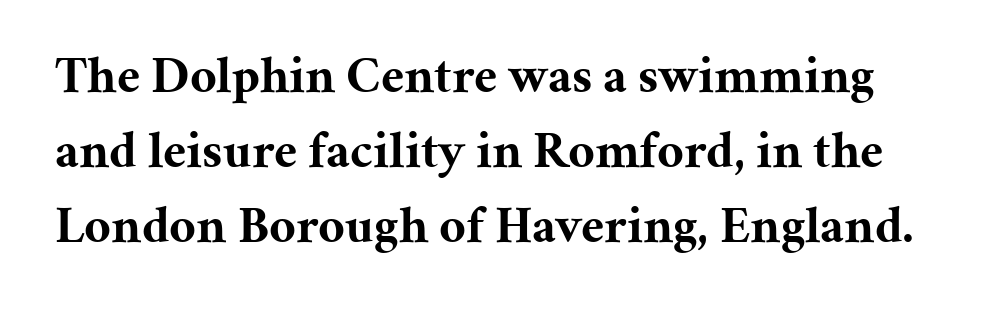
Q: Is the text bold? A: Yes.
Q: Is the text italic (slanted)? A: No, it is upright.
Q: Is the typeface a serif or a sans-serif typeface? A: Serif.
Q: Is the text underlined? A: No.
Q: Is the spacing between letters normal or unusually wide? A: Normal.
Q: Is the spacing between lines tight, normal or loose? A: Normal.
Q: Width (condensed, normal, or wide)? A: Normal.
Q: Stroke contrast? A: Medium.
Q: x-height? A: Medium.
Q: Monospaced? A: No.
